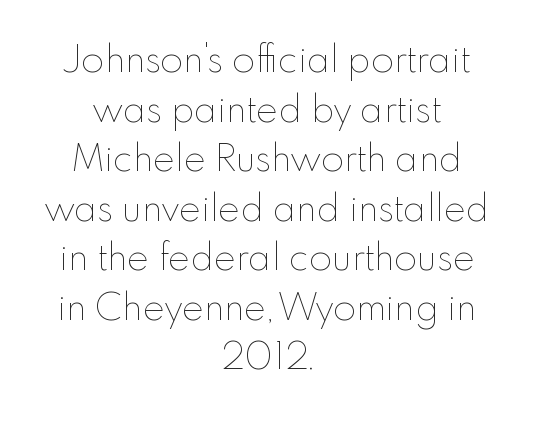
The image shows 37 px thin type, upright; set centered, normal line spacing (1.34x), normal letter spacing, not underlined; low stroke contrast and a small x-height.
